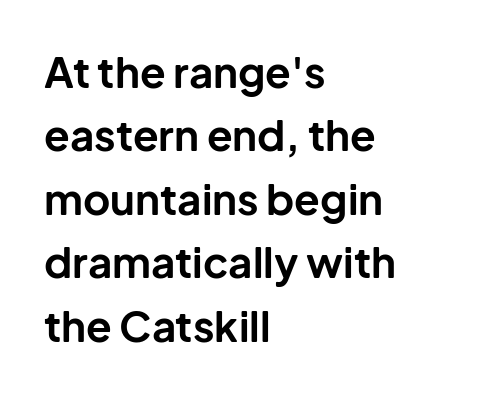
Q: Is the text bold? A: Yes.
Q: Is the text italic (slanted)? A: No, it is upright.
Q: Is the typeface a serif or a sans-serif typeface? A: Sans-serif.
Q: Is the text underlined? A: No.
Q: How is the paragraph aligned? A: Left-aligned.
Q: Is the spacing between letters normal or unusually wide? A: Normal.
Q: Is the spacing between lines tight, normal or loose? A: Normal.
Q: Width (condensed, normal, or wide)? A: Normal.
Q: Stroke contrast? A: Low.
Q: x-height? A: Medium.
Q: Monospaced? A: No.
